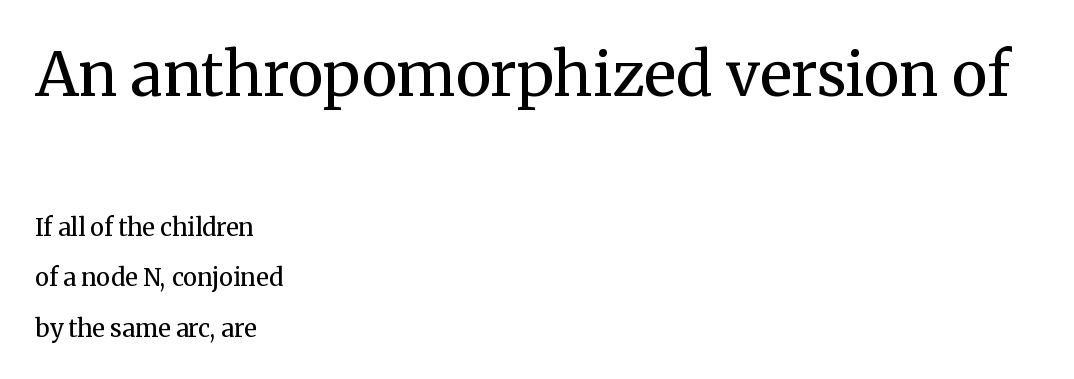
The image shows 61 px regular-weight serif type, upright; set left-aligned, loose line spacing (2.1x), normal letter spacing, not underlined; the first (top) block is 2.54x larger; medium stroke contrast and a medium x-height.
